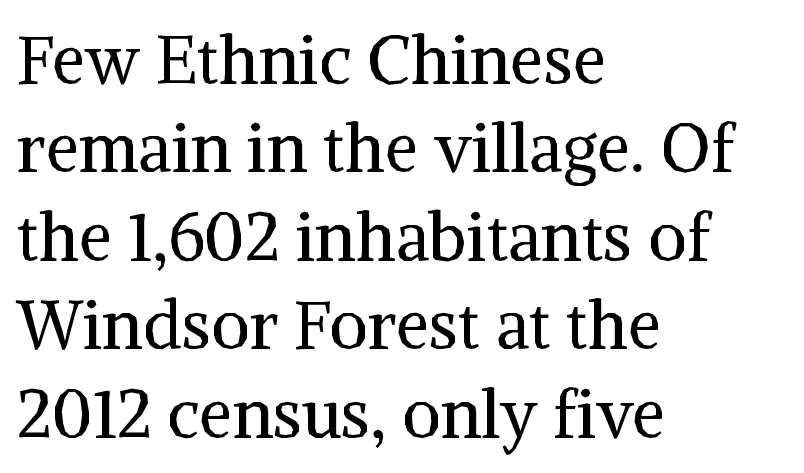
The image shows 67 px regular-weight serif type, upright; set left-aligned, normal line spacing (1.32x), normal letter spacing, not underlined; medium stroke contrast and a medium x-height.
